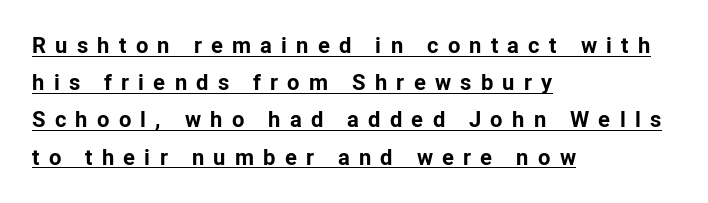
The letterforms stand isolated, each surrounded by extra space. The typesetter chose a ragged-right arrangement here. The lettering stays uniformly vertical, giving the passage a roman look. Each new line begins a customary step beneath the previous one.
